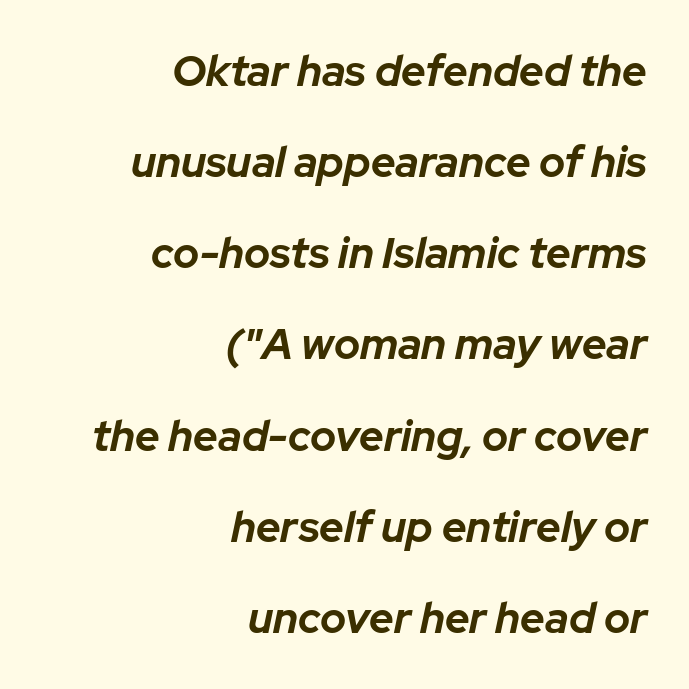
The designer dialed line spacing up above the default. The tracking reads as untouched default to a designer's eye. The area under the type is left untouched. Line ends are locked; line starts wander.
